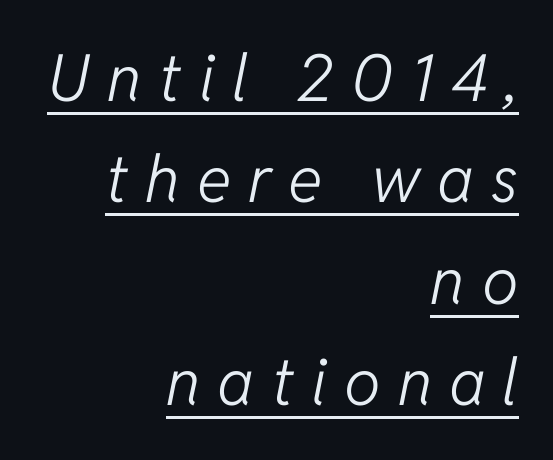
{"italic": "yes", "lean": "right", "slant_degrees": 11, "bold": "no", "weight": "light", "width": "normal", "stroke_contrast": "low", "x_height": "medium", "monospaced": "no", "underline": "yes", "align": "right", "line_spacing": "normal", "line_spacing_ratio": 1.56, "letter_spacing": "wide", "letter_spacing_em": 0.26, "glyph_px": 65}
